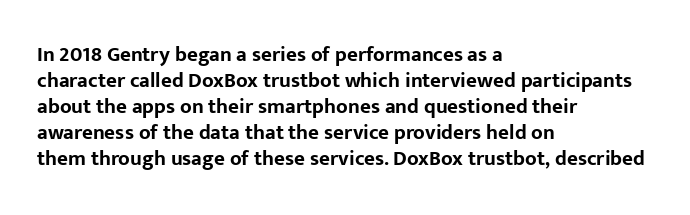
{"italic": "no", "bold": "yes", "underline": "no", "align": "left", "line_spacing_ratio": 1.24, "letter_spacing": "normal", "letter_spacing_em": 0.0, "glyph_px": 21}
